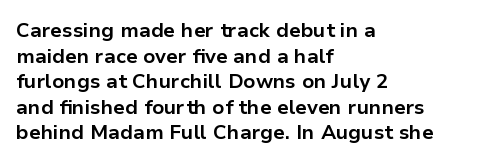
Q: Is the text bold? A: Yes.
Q: Is the text italic (slanted)? A: No, it is upright.
Q: Is the text underlined? A: No.
Q: How is the paragraph aligned? A: Left-aligned.
Q: Is the spacing between letters normal or unusually wide? A: Normal.
Q: Is the spacing between lines tight, normal or loose? A: Normal.
